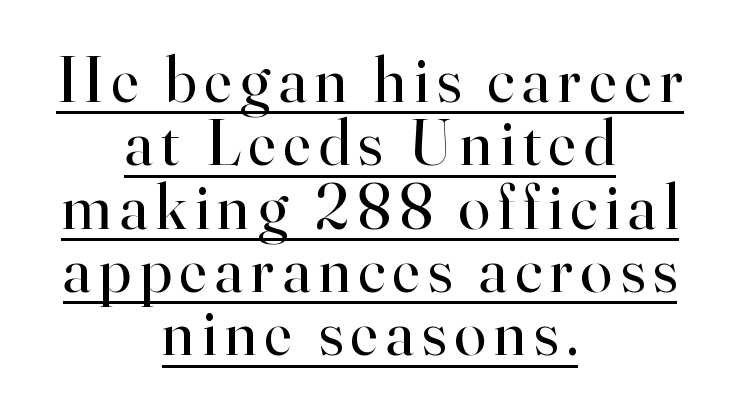
The image shows 64 px regular-weight serif type, upright; set centered, tight line spacing (0.99x), underlined; high stroke contrast and a small x-height.
